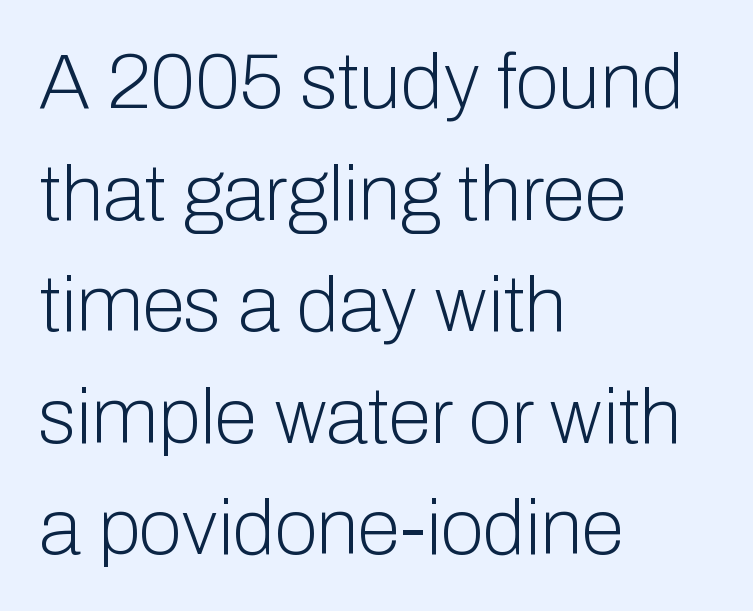
{"serif": "no", "italic": "no", "bold": "no", "weight": "light", "width": "normal", "stroke_contrast": "low", "x_height": "medium", "monospaced": "no", "underline": "no", "align": "left", "line_spacing": "normal", "line_spacing_ratio": 1.43, "letter_spacing": "normal", "letter_spacing_em": 0.0, "glyph_px": 78}
